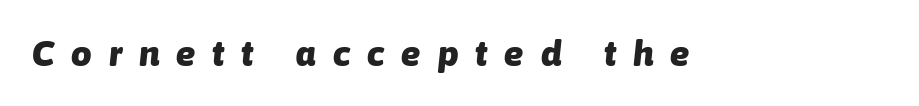
The image shows 36 px heavy type, italic (leaning right); set unusually wide letter spacing (+0.47 em), not underlined; low stroke contrast and a medium x-height.
